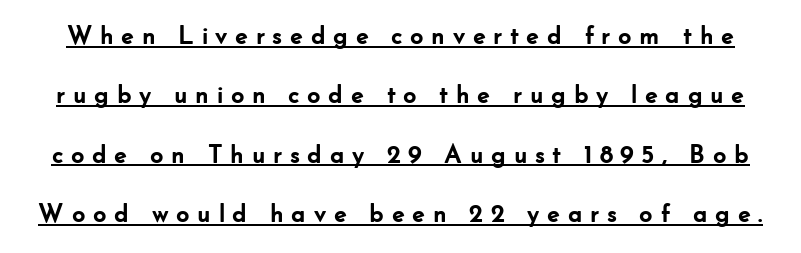
The image shows 26 px bold type, upright; set loose line spacing (2.28x), unusually wide letter spacing (+0.27 em), underlined.
